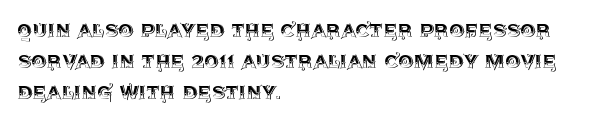
{"italic": "no", "underline": "no", "align": "left", "line_spacing": "normal", "line_spacing_ratio": 1.3, "letter_spacing": "normal", "letter_spacing_em": 0.0, "glyph_px": 24}
